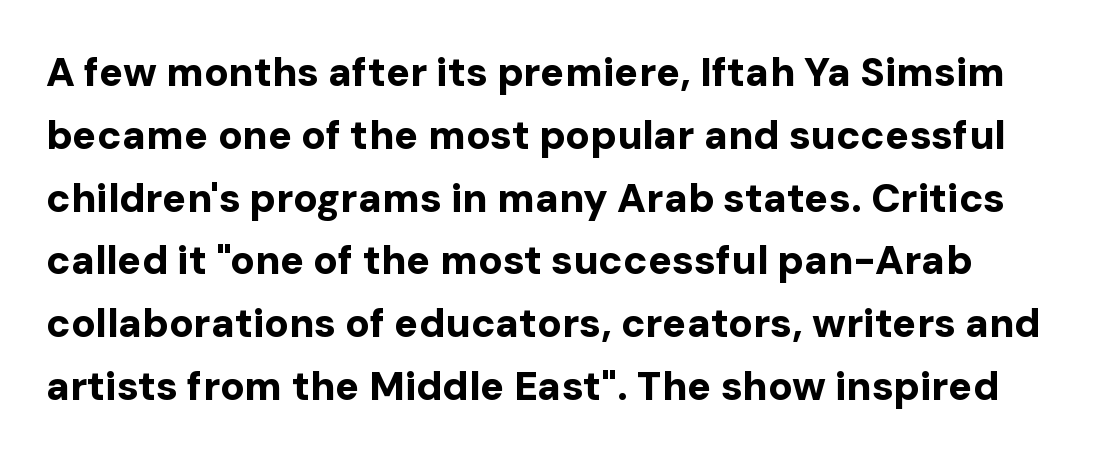
The image shows 40 px bold sans-serif type, upright; set normal line spacing (1.57x), normal letter spacing, not underlined; low stroke contrast and a medium x-height.
